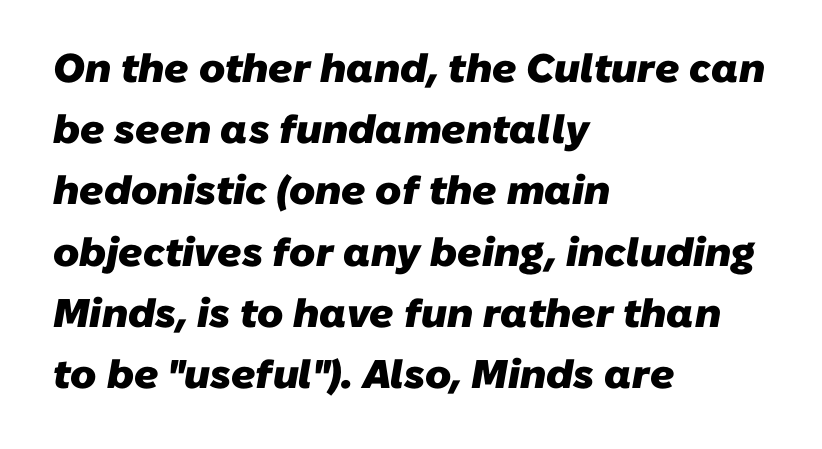
The passage shown is not underscored anywhere. Do the characters align in a grid? No, the font is proportional. Short note: letters normally spaced. The face used here is a sans, in the tradition of grotesques and geometrics. A normal amount of white space separates one row of letters from the next. A dark, heavy texture on the line: the type is bold.
